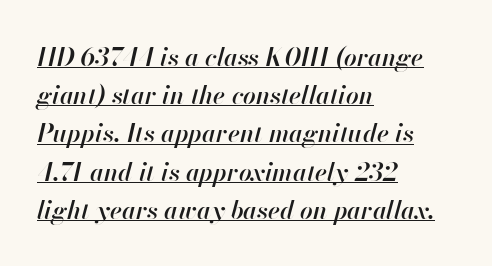
Q: Is the text bold? A: Semi-bold.
Q: Is the text italic (slanted)? A: Yes, it leans right by about 13 degrees.
Q: Is the text underlined? A: Yes.
Q: How is the paragraph aligned? A: Left-aligned.
Q: Is the spacing between letters normal or unusually wide? A: Normal.
Q: Is the spacing between lines tight, normal or loose? A: Normal.
